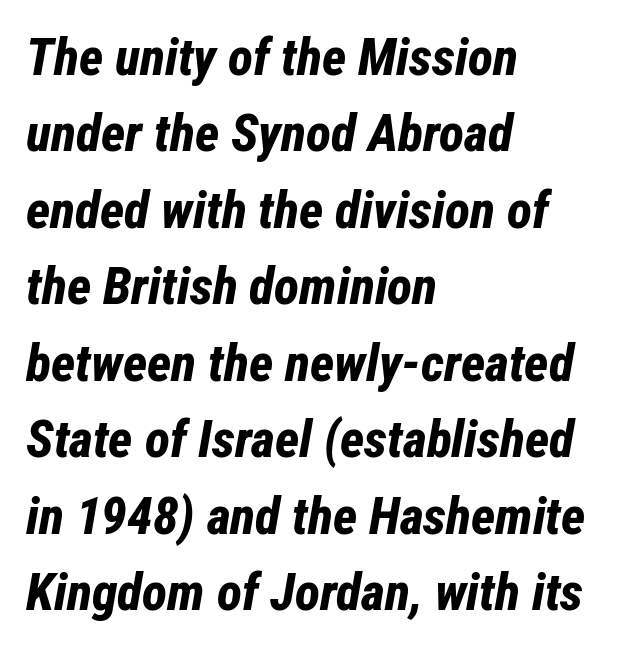
Q: Is the text bold? A: Yes.
Q: Is the text italic (slanted)? A: Yes, it leans right by about 12 degrees.
Q: Is the text underlined? A: No.
Q: How is the paragraph aligned? A: Left-aligned.
Q: Is the spacing between letters normal or unusually wide? A: Normal.
Q: Is the spacing between lines tight, normal or loose? A: Normal.
Q: Width (condensed, normal, or wide)? A: Condensed.
Q: Stroke contrast? A: Low.
Q: x-height? A: Medium.
Q: Monospaced? A: No.
